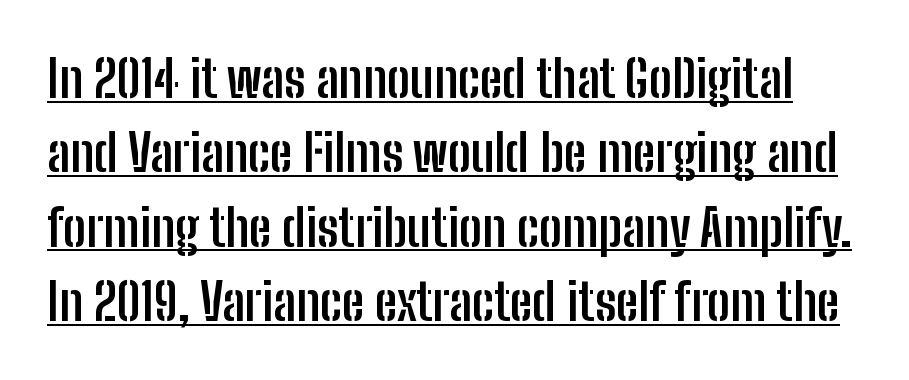
Q: Is the text bold? A: Yes.
Q: Is the text italic (slanted)? A: No, it is upright.
Q: Is the typeface a serif or a sans-serif typeface? A: Sans-serif.
Q: Is the text underlined? A: Yes.
Q: Is the spacing between letters normal or unusually wide? A: Normal.
Q: Is the spacing between lines tight, normal or loose? A: Normal.
Q: Width (condensed, normal, or wide)? A: Condensed.
Q: Stroke contrast? A: Low.
Q: x-height? A: Medium.
Q: Monospaced? A: No.
